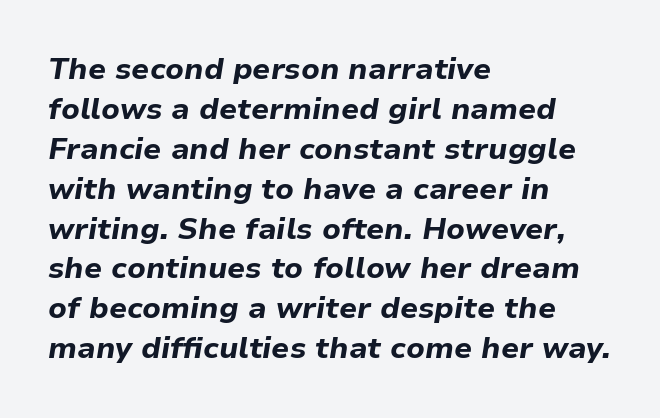
The image shows 30 px bold type, italic (leaning right); set left-aligned, normal line spacing (1.33x), normal letter spacing, not underlined; low stroke contrast and a medium x-height.
